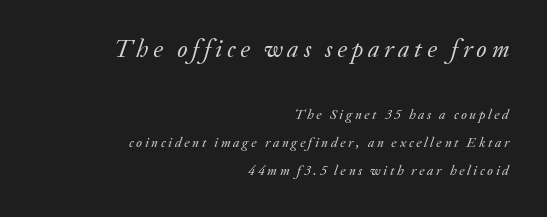
Whoever set this made the first block the dominant, larger element. Is the type slanted? Yes — the strokes lean at a clear angle. The font is comparable to plain body text, perhaps lighter. The setting favours the right margin, as signatures and pull-quotes sometimes do. Leading: increased.
